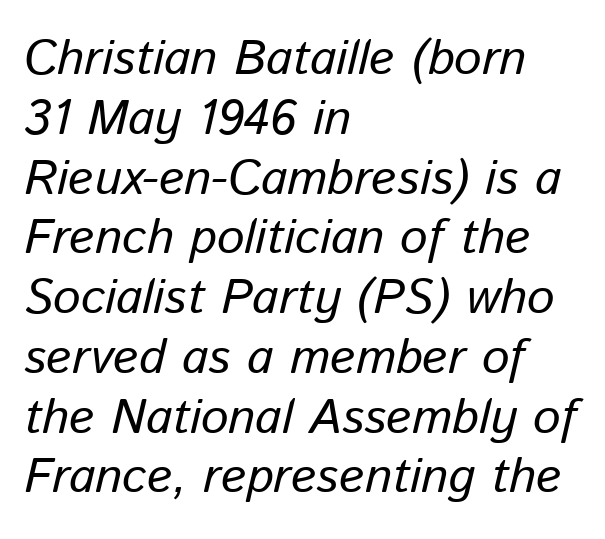
{"italic": "yes", "lean": "right", "slant_degrees": 13, "width": "normal", "stroke_contrast": "low", "x_height": "medium", "monospaced": "no", "underline": "no", "align": "left", "line_spacing_ratio": 1.22, "letter_spacing": "normal", "letter_spacing_em": 0.0, "glyph_px": 49}
